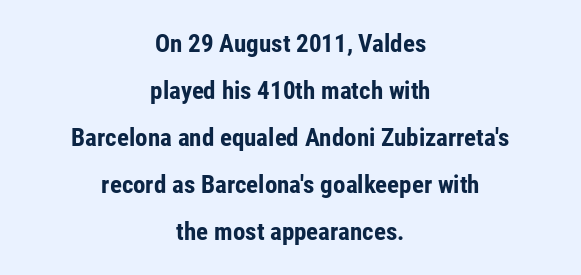
The lines in this sample share a center point and differ in where they start and stop. A roman cut, with each character standing at attention. Descenders hang freely into open space. Heavy-handed strokes throughout: this text is bold. The line texture is even and compact thanks to regular tracking.
